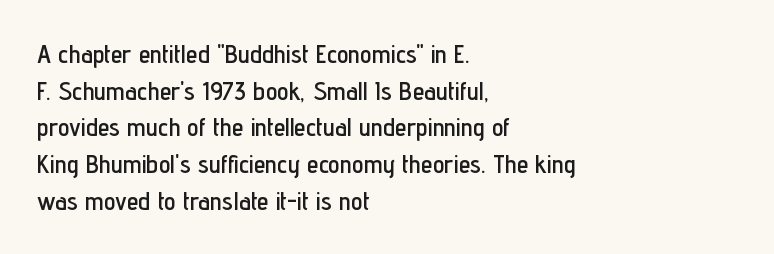
The image shows 26 px text type, upright; set left-aligned, normal line spacing (1.41x), normal letter spacing, not underlined.
